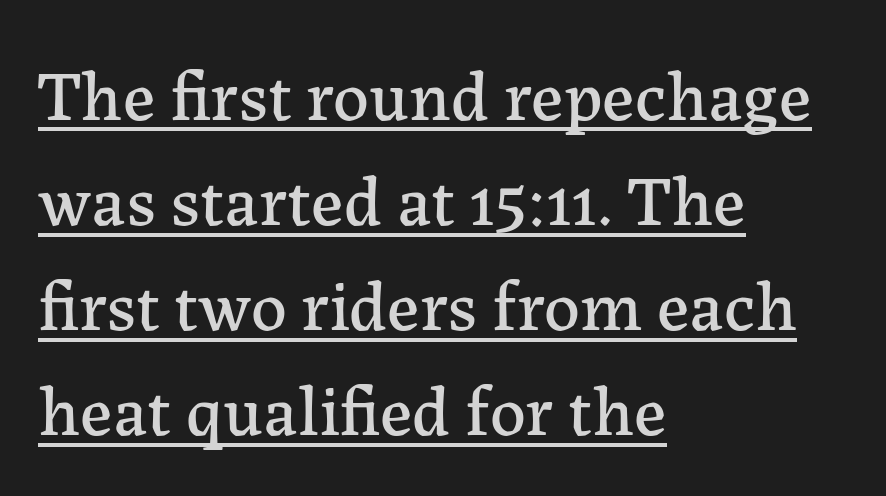
In terms of leading, this rendering sits right in the middle. This rendering leaves character spacing at its baseline value. The letters advance in unequal steps, a hallmark of proportional type. A student would call this left alignment; a typographer would say flush left, rag right. Note: serifs present on the glyphs. The specimen includes a rule beneath the text block's lines.
